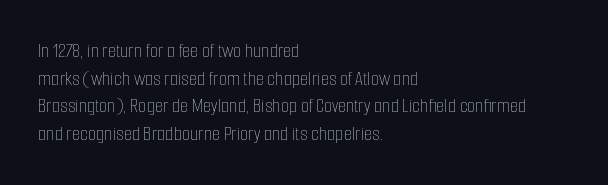
Teacher's note: observe the even left margin — that is flush-left alignment. The line texture is even and compact thanks to regular tracking. The lettering stays uniformly vertical, giving the passage a roman look. The baseline area is clear.
